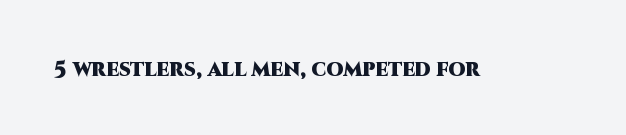
The image shows 22 px bold type, upright; set normal letter spacing, not underlined.
